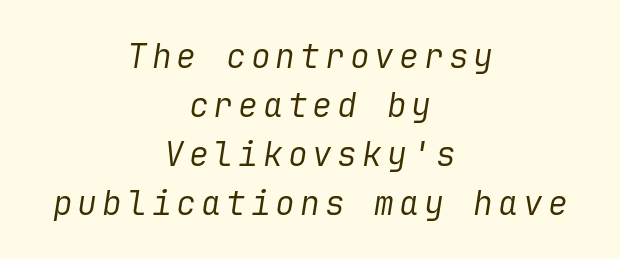
{"italic": "yes", "lean": "right", "slant_degrees": 9, "bold": "no", "weight": "regular", "width": "normal", "stroke_contrast": "low", "x_height": "medium", "underline": "no", "align": "center", "line_spacing": "normal", "line_spacing_ratio": 1.48, "glyph_px": 33}
